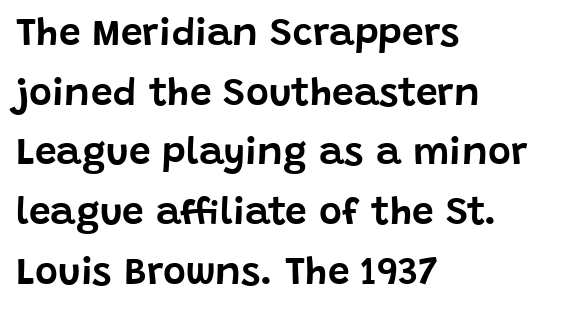
The image shows 39 px sans-serif type, upright; set left-aligned, normal line spacing (1.53x), normal letter spacing, not underlined; low stroke contrast and a large x-height.
